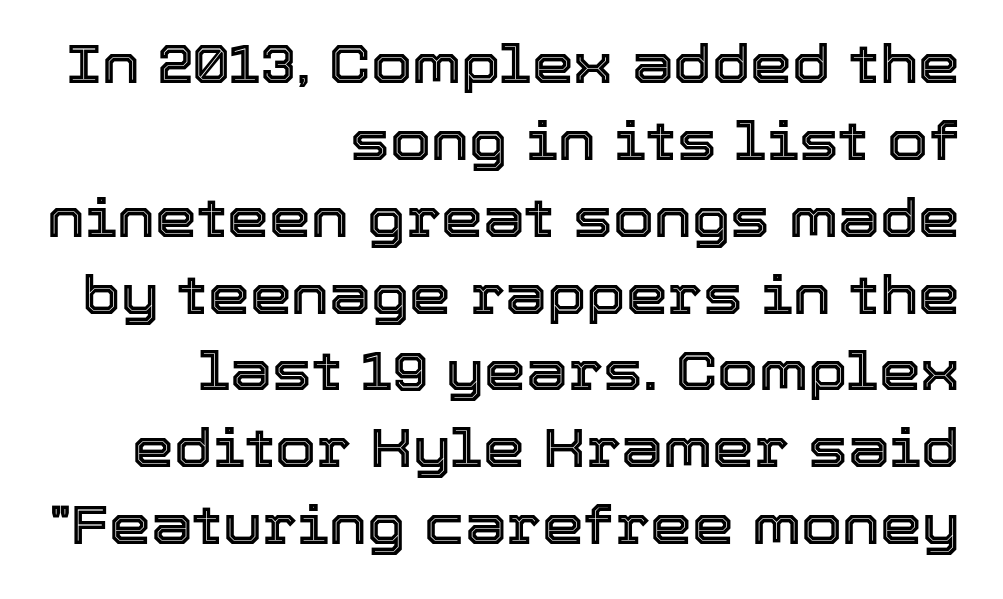
{"italic": "no", "width": "normal", "x_height": "medium", "monospaced": "no", "underline": "no", "align": "right", "line_spacing": "normal", "line_spacing_ratio": 1.45, "letter_spacing": "normal", "letter_spacing_em": 0.0, "glyph_px": 53}
